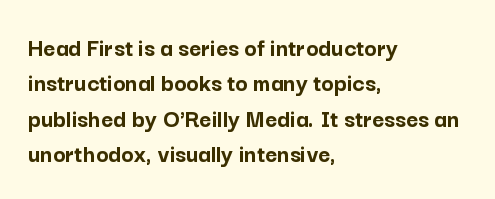
Normally led — the rows are evenly, conventionally spaced. A roman cut, with each character standing at attention. The gaps between neighbouring characters are ordinary and unremarkable. The words here are not underlined. Left-aligned paragraph, ragged on the right. The typesetting leans heavy: a genuine bold.
